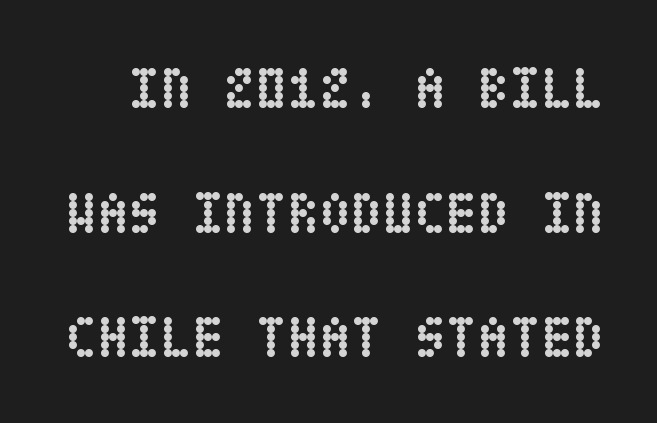
Q: Is the text bold? A: Yes.
Q: Is the text italic (slanted)? A: No, it is upright.
Q: Is the text underlined? A: No.
Q: Is the spacing between letters normal or unusually wide? A: Normal.
Q: Is the spacing between lines tight, normal or loose? A: Loose.
Q: Width (condensed, normal, or wide)? A: Condensed.
Q: Stroke contrast? A: Low.
Q: x-height? A: Large.
